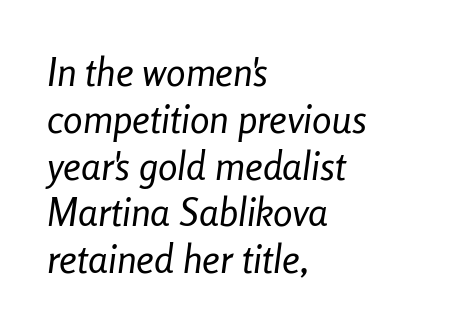
You could not count columns in this text — the font is proportionally spaced. Style check: oblique. Short note: letters normally spaced. Decoration check: the copy has no underline. Counters stay open thanks to moderate or lighter strokes.
